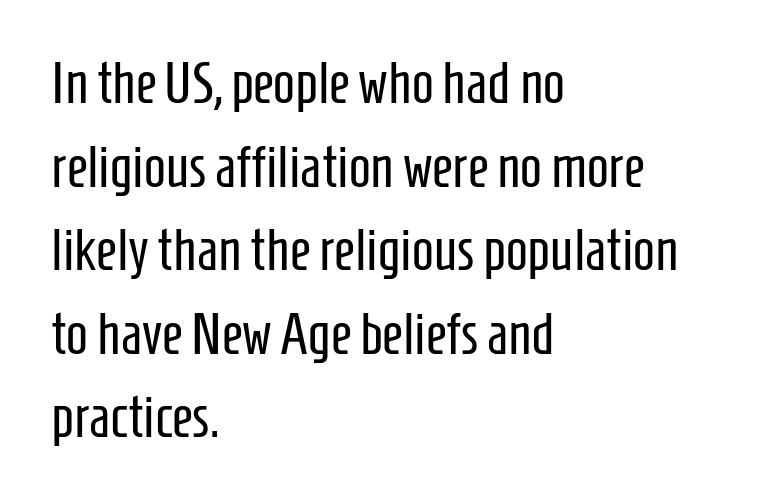
Clear beneath every line of the passage. Short and long lines alike share a common starting point at left. Looks like regular typesetting: each glyph gets only the width it needs. Observe the absence of serifs on each vertical stroke in this sample. Posture: upright roman.
